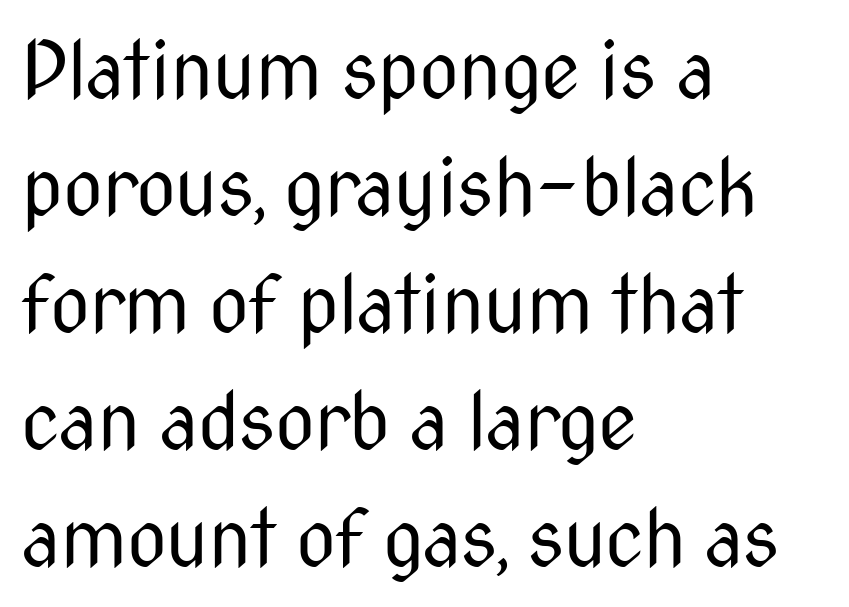
Honestly, there is no underline to notice here at all. Weight: not bold — regular or lighter. Spacing verdict: proportional, widths tailored to each character. Posture: vertical.
